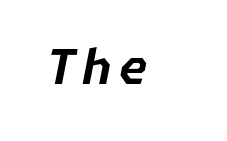
{"italic": "yes", "lean": "right", "slant_degrees": 11, "bold": "yes", "weight": "bold", "width": "normal", "stroke_contrast": "low", "x_height": "medium", "underline": "no", "glyph_px": 48}
